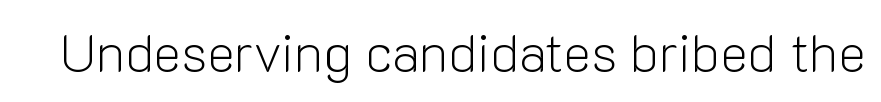
The image shows 53 px light sans-serif type, upright; set normal letter spacing, not underlined; low stroke contrast and a medium x-height.
